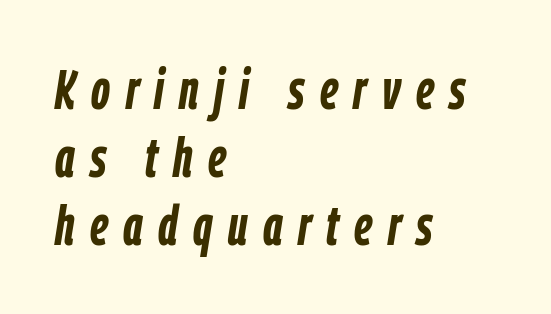
The image shows 55 px semibold, condensed type, italic (leaning right); set left-aligned, line spacing 1.24x, unusually wide letter spacing (+0.28 em), not underlined; low stroke contrast and a medium x-height.
